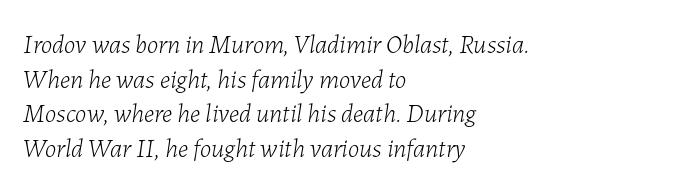
Q: Is the text bold? A: No.
Q: Is the text italic (slanted)? A: Yes, it leans right by about 7 degrees.
Q: Is the text underlined? A: No.
Q: How is the paragraph aligned? A: Left-aligned.
Q: Is the spacing between letters normal or unusually wide? A: Normal.
Q: Is the spacing between lines tight, normal or loose? A: Normal.
